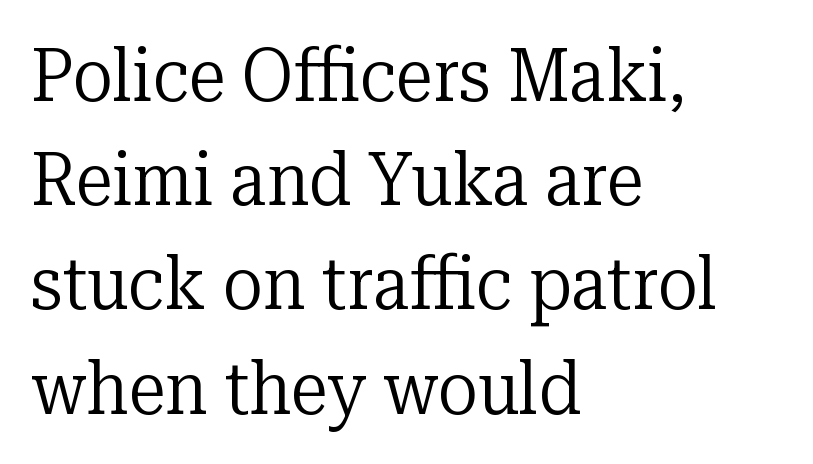
The image shows 75 px regular-weight serif type, upright; set left-aligned, normal line spacing (1.39x), normal letter spacing, not underlined; low stroke contrast and a medium x-height.
